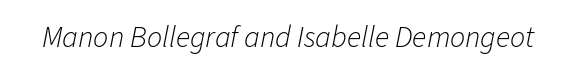
The passage shown is typed in a proportional face where columns would drift. Summary of weight: not heavy and not bold. No extra tracking has been applied to these lines. These lines were composed using italics. Words float on clear page, feet unadorned.
